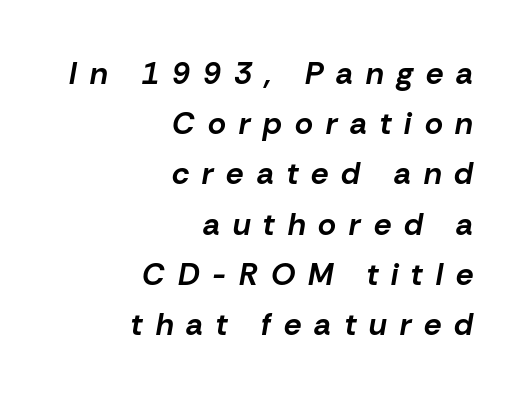
The image shows 31 px bold type, italic (leaning right); set right-aligned, normal line spacing (1.62x), unusually wide letter spacing (+0.42 em), not underlined; low stroke contrast and a medium x-height.
